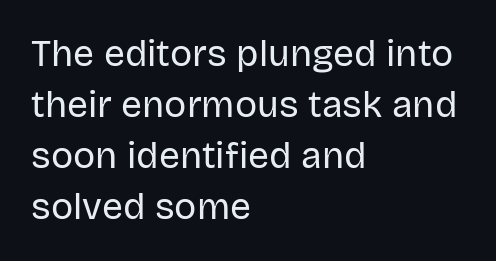
{"serif": "no", "italic": "no", "bold": "no", "weight": "regular", "width": "normal", "stroke_contrast": "low", "x_height": "large", "monospaced": "no", "underline": "no", "align": "left", "line_spacing": "normal", "line_spacing_ratio": 1.38, "letter_spacing": "normal", "letter_spacing_em": 0.0, "glyph_px": 37}
